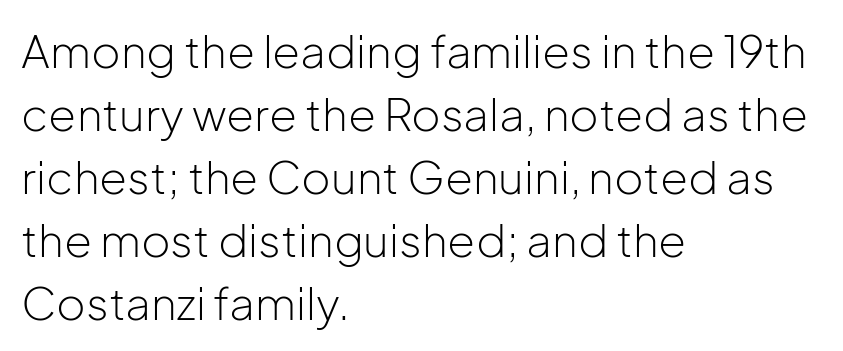
{"serif": "no", "italic": "no", "bold": "no", "weight": "light", "width": "normal", "stroke_contrast": "low", "x_height": "medium", "monospaced": "no", "underline": "no", "align": "left", "line_spacing": "normal", "line_spacing_ratio": 1.4, "letter_spacing": "normal", "letter_spacing_em": 0.0, "glyph_px": 45}
